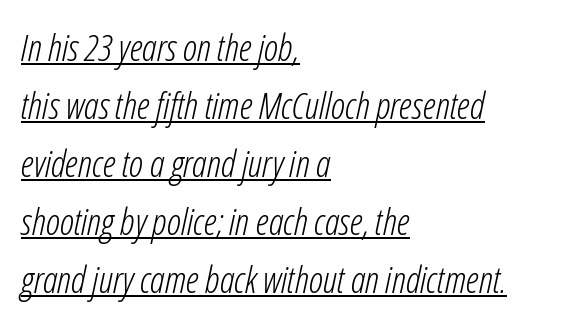
Reading down the column, the eye jumps a familiar distance to each next line. This is not heavy type; no bold has been used. Is this a fixed-width face? No — the glyphs have proportional, varying widths. The string is rendered with underlining switched on. Line starts are locked; line ends wander.
